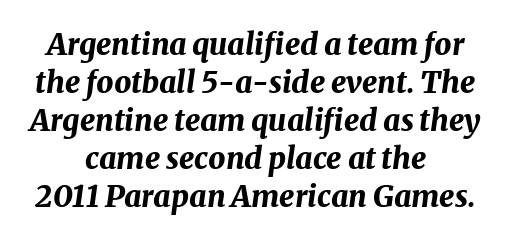
Q: Is the text bold? A: Yes.
Q: Is the text italic (slanted)? A: Yes, it leans right by about 8 degrees.
Q: Is the text underlined? A: No.
Q: How is the paragraph aligned? A: Centered.
Q: Is the spacing between letters normal or unusually wide? A: Normal.
Q: Is the spacing between lines tight, normal or loose? A: Normal.
Q: Width (condensed, normal, or wide)? A: Normal.
Q: Stroke contrast? A: Medium.
Q: x-height? A: Medium.
Q: Monospaced? A: No.
